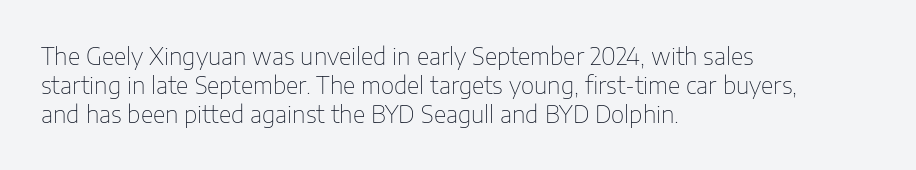
Q: Is the text bold? A: No.
Q: Is the text italic (slanted)? A: No, it is upright.
Q: Is the text underlined? A: No.
Q: How is the paragraph aligned? A: Left-aligned.
Q: Is the spacing between letters normal or unusually wide? A: Normal.
Q: Is the spacing between lines tight, normal or loose? A: Normal.
